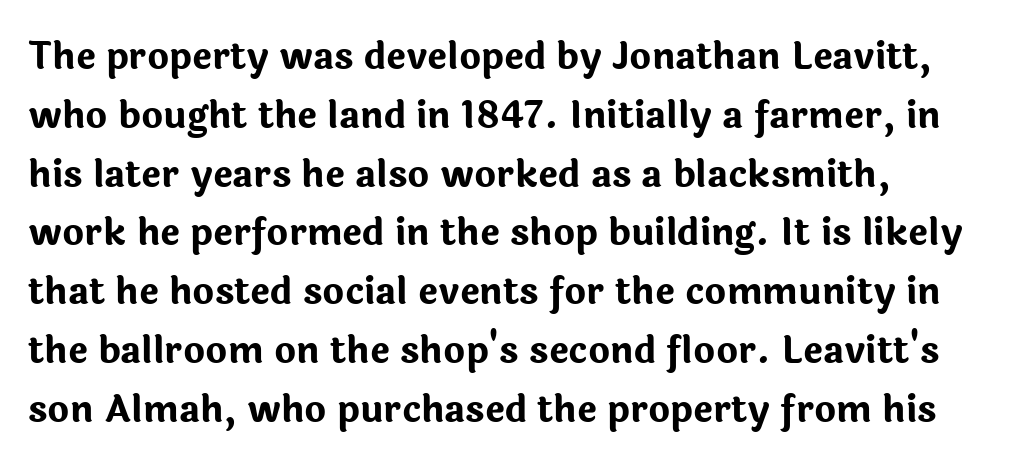
{"serif": "no", "italic": "no", "bold": "yes", "weight": "bold", "width": "normal", "stroke_contrast": "low", "x_height": "medium", "monospaced": "no", "underline": "no", "align": "left", "line_spacing": "normal", "line_spacing_ratio": 1.59, "letter_spacing": "normal", "letter_spacing_em": 0.0, "glyph_px": 37}
